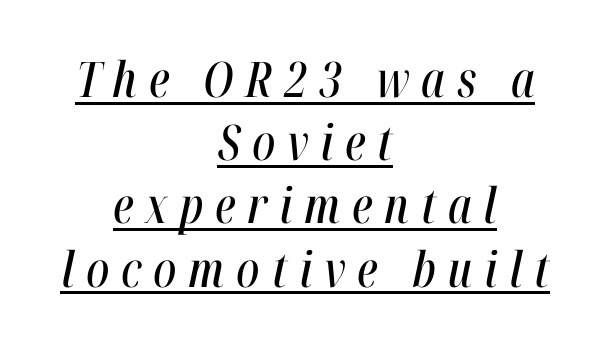
Short and long lines alike share a common midpoint. Tracking here is generous; glyphs stand well apart from one another. Interline gaps are of average width in this sample. Rendered with sloped, italic letterforms.
